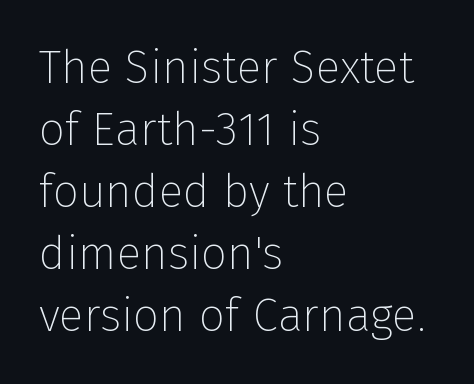
{"serif": "no", "italic": "no", "bold": "no", "weight": "thin", "width": "normal", "stroke_contrast": "low", "x_height": "medium", "monospaced": "no", "underline": "no", "align": "left", "line_spacing": "normal", "line_spacing_ratio": 1.35, "letter_spacing": "normal", "letter_spacing_em": 0.0, "glyph_px": 46}
